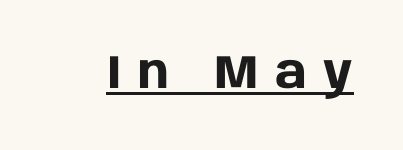
The image shows 47 px heavy sans-serif type, upright; set unusually wide letter spacing (+0.36 em), underlined; low stroke contrast and a large x-height.
